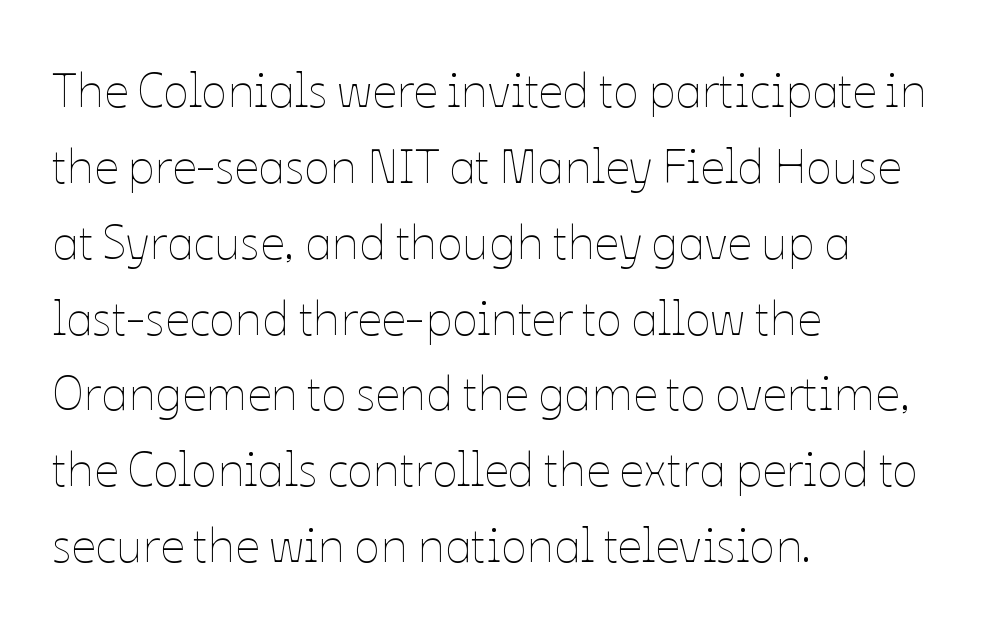
Vertical strokes here are truly vertical. Each letter keeps its own natural width here, so spacing adapts to shape. Tracking value appears to be zero — textbook default spacing. Each new line begins a customary step beneath the previous one. The glyphs are unaccompanied by any horizontal stroke below them.
